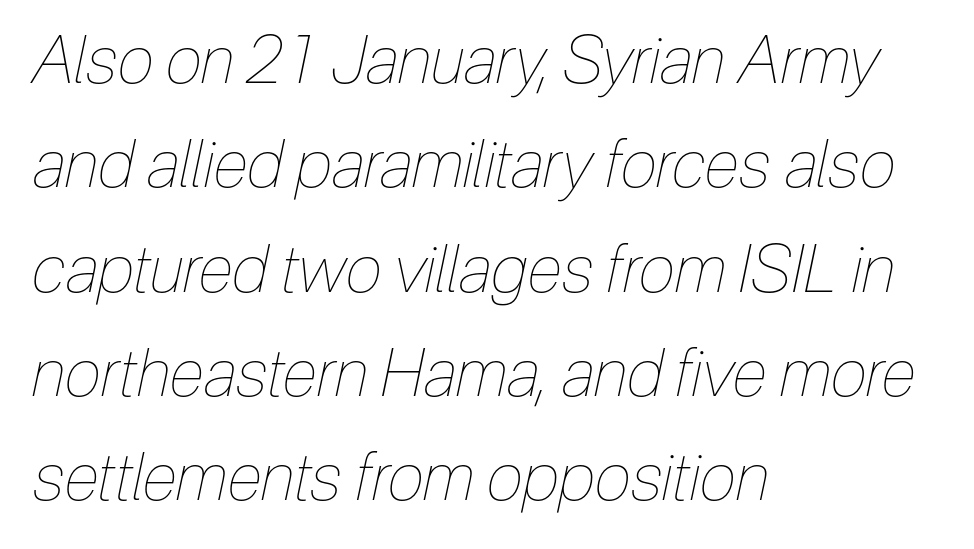
Underline: absent. A classic flush-left, rag-right setting is used for this passage. Compared with ordinary roman type, these characters are visibly tilted. Weight class: somewhere from thin through regular.
